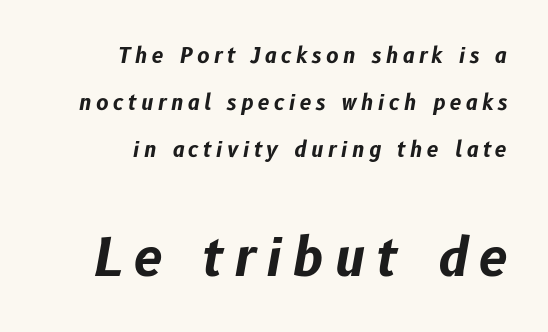
The image shows 52 px bold type, italic (leaning right); set right-aligned, loose line spacing (2.25x), unusually wide letter spacing (+0.21 em), not underlined; the second (bottom) block is 2.48x larger; low stroke contrast and a medium x-height.
